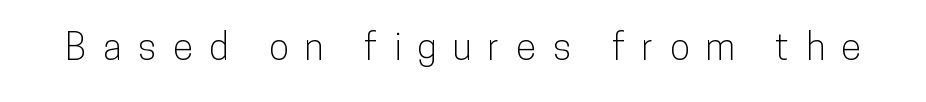
The image shows 37 px condensed sans-serif type, upright; set unusually wide letter spacing (+0.44 em), not underlined; low stroke contrast and a medium x-height.
